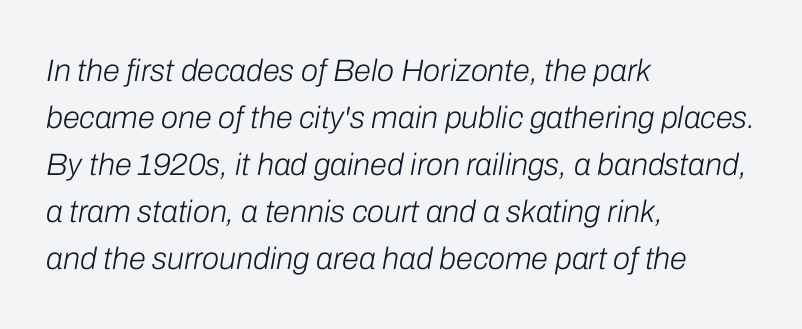
{"italic": "yes", "lean": "right", "slant_degrees": 10, "bold": "no", "weight": "light", "width": "normal", "stroke_contrast": "low", "x_height": "medium", "monospaced": "no", "underline": "no", "align": "left", "line_spacing": "normal", "line_spacing_ratio": 1.52, "letter_spacing": "normal", "letter_spacing_em": 0.0, "glyph_px": 31}
